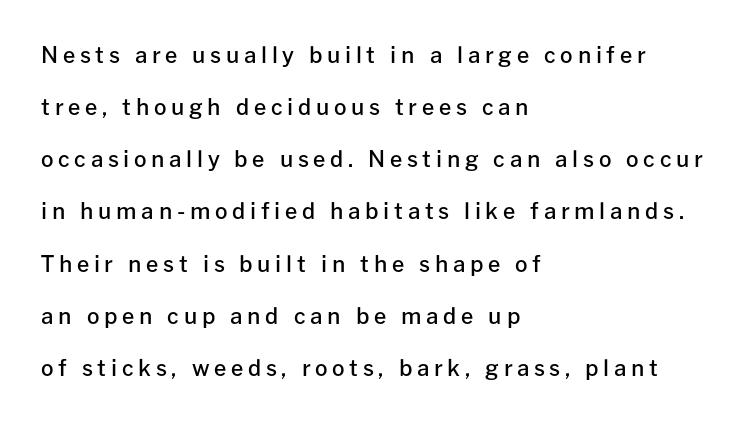
Q: Is the text bold? A: Semi-bold.
Q: Is the text italic (slanted)? A: No, it is upright.
Q: Is the text underlined? A: No.
Q: How is the paragraph aligned? A: Left-aligned.
Q: Is the spacing between letters normal or unusually wide? A: Unusually wide.
Q: Is the spacing between lines tight, normal or loose? A: Loose.
